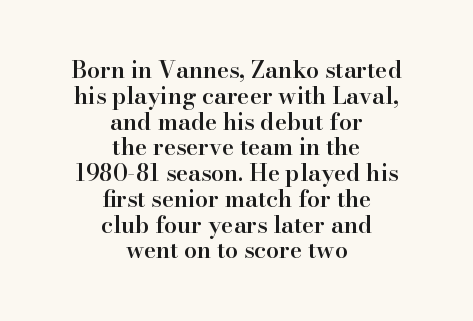
Q: Is the text bold? A: Semi-bold.
Q: Is the text italic (slanted)? A: No, it is upright.
Q: Is the text underlined? A: No.
Q: How is the paragraph aligned? A: Centered.
Q: Is the spacing between letters normal or unusually wide? A: Normal.
Q: Is the spacing between lines tight, normal or loose? A: Tight.
